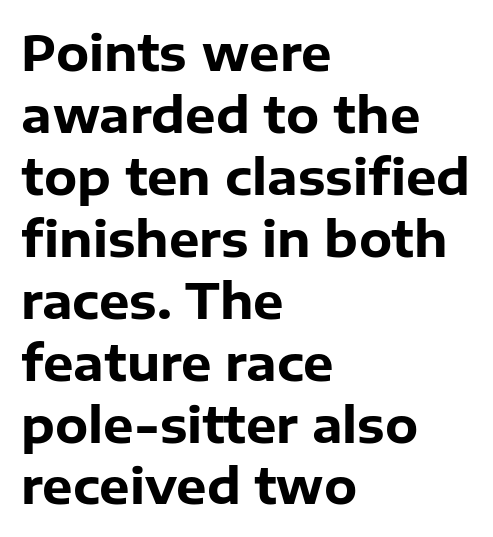
Words appear dense and cohesive because spacing is normal. Spacing verdict: proportional, widths tailored to each character. Interline gaps are of average width in this sample. Observe the absence of serifs on each vertical stroke in this sample. You can tell it's not italic because the verticals are truly vertical.
